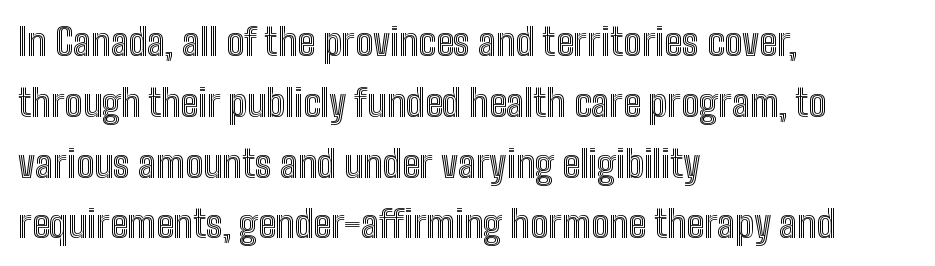
{"italic": "no", "width": "condensed", "x_height": "medium", "monospaced": "no", "underline": "no", "align": "left", "line_spacing": "normal", "line_spacing_ratio": 1.6, "letter_spacing": "normal", "letter_spacing_em": 0.0, "glyph_px": 38}
